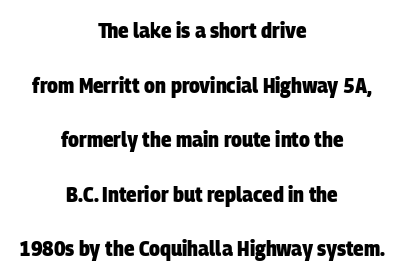
{"bold": "yes", "underline": "no", "align": "center", "line_spacing": "loose", "line_spacing_ratio": 2.48, "letter_spacing": "normal", "letter_spacing_em": 0.0, "glyph_px": 22}
